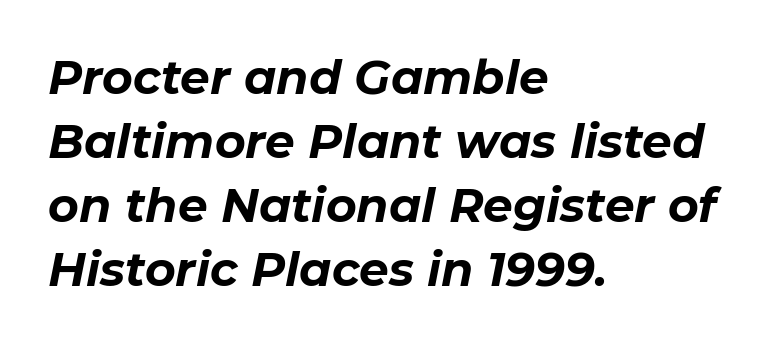
Q: Is the text bold? A: Yes.
Q: Is the text italic (slanted)? A: Yes, it leans right by about 11 degrees.
Q: Is the text underlined? A: No.
Q: How is the paragraph aligned? A: Left-aligned.
Q: Is the spacing between letters normal or unusually wide? A: Normal.
Q: Is the spacing between lines tight, normal or loose? A: Normal.
Q: Width (condensed, normal, or wide)? A: Normal.
Q: Stroke contrast? A: Low.
Q: x-height? A: Medium.
Q: Monospaced? A: No.
